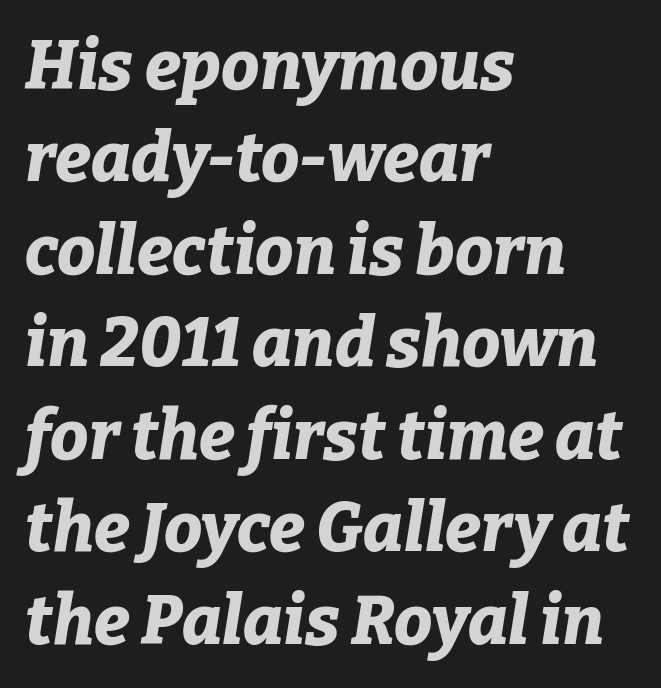
Q: Is the text bold? A: Yes.
Q: Is the text italic (slanted)? A: Yes, it leans right by about 9 degrees.
Q: Is the text underlined? A: No.
Q: How is the paragraph aligned? A: Left-aligned.
Q: Is the spacing between letters normal or unusually wide? A: Normal.
Q: Is the spacing between lines tight, normal or loose? A: Normal.
Q: Width (condensed, normal, or wide)? A: Normal.
Q: Stroke contrast? A: Low.
Q: x-height? A: Medium.
Q: Monospaced? A: No.
